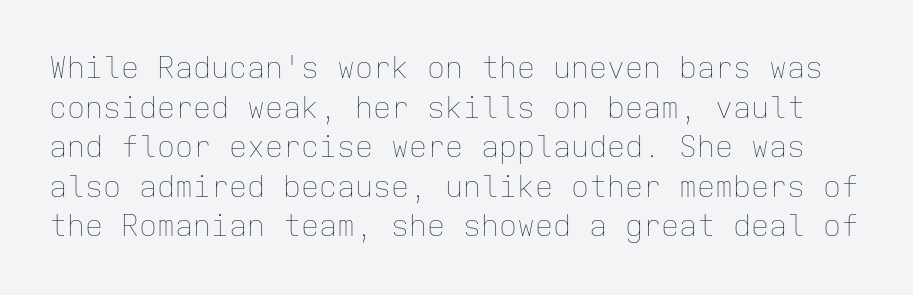
The image shows 30 px thin type, upright, monospaced; set normal line spacing (1.32x), normal letter spacing, not underlined; low stroke contrast and a medium x-height.
